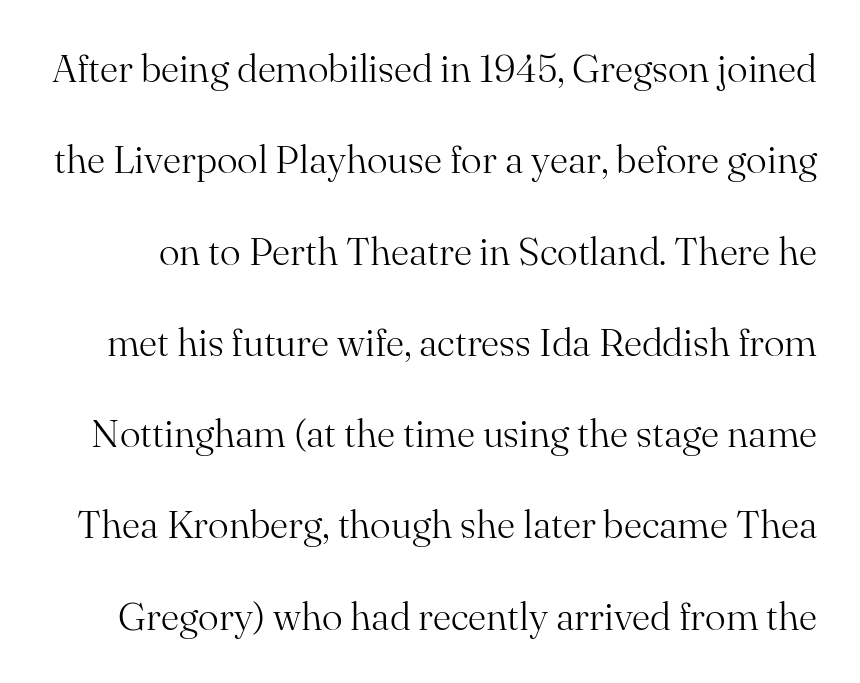
{"serif": "yes", "italic": "no", "bold": "no", "weight": "light", "width": "normal", "stroke_contrast": "medium", "x_height": "small", "monospaced": "no", "underline": "no", "line_spacing": "loose", "line_spacing_ratio": 2.34, "letter_spacing": "normal", "letter_spacing_em": 0.0, "glyph_px": 39}
